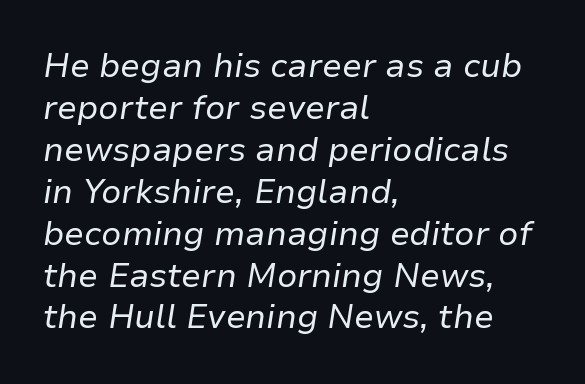
Vertical stems look standard width or narrower in stroke. This sample has the flowing, uneven cadence of proportional lettering. No word sits above an underline. What's the leading like? Ordinary, nothing unusual.
